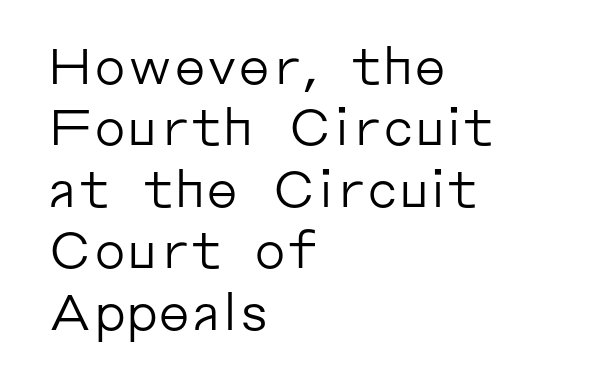
The image shows 50 px regular-weight sans-serif type, upright; set left-aligned, line spacing 1.23x, normal letter spacing, not underlined; low stroke contrast and a medium x-height.
